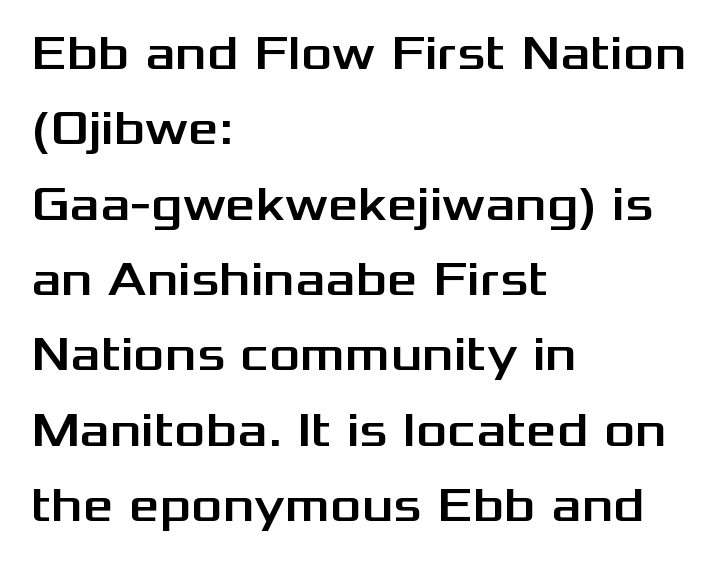
Q: Is the text italic (slanted)? A: No, it is upright.
Q: Is the typeface a serif or a sans-serif typeface? A: Sans-serif.
Q: Is the text underlined? A: No.
Q: How is the paragraph aligned? A: Left-aligned.
Q: Is the spacing between letters normal or unusually wide? A: Normal.
Q: Is the spacing between lines tight, normal or loose? A: Normal.
Q: Width (condensed, normal, or wide)? A: Wide.
Q: Stroke contrast? A: Medium.
Q: x-height? A: Medium.
Q: Monospaced? A: No.
